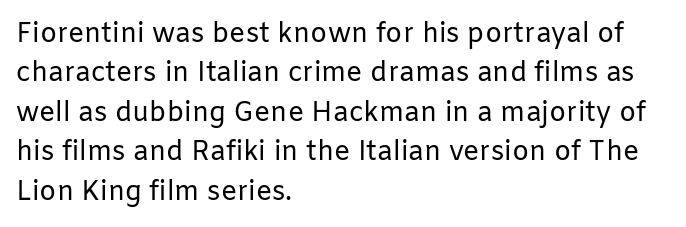
The image shows 27 px text type, upright; set left-aligned, normal line spacing (1.46x), normal letter spacing, not underlined.
